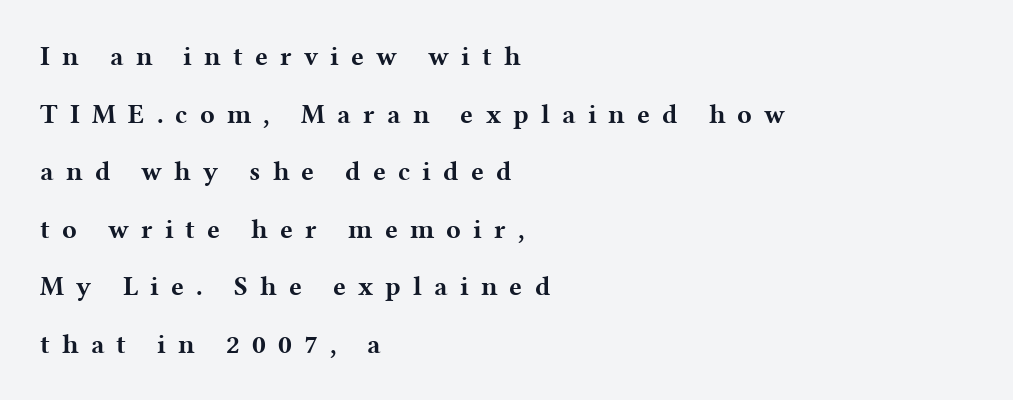
Italic? Not at all — the glyphs are vertical. The typesetting leans heavy: a genuine bold. Only glyphs here, with clear space below each row. Compared with typical body copy, the letter spacing here is much looser. Line spacing here is loose.
